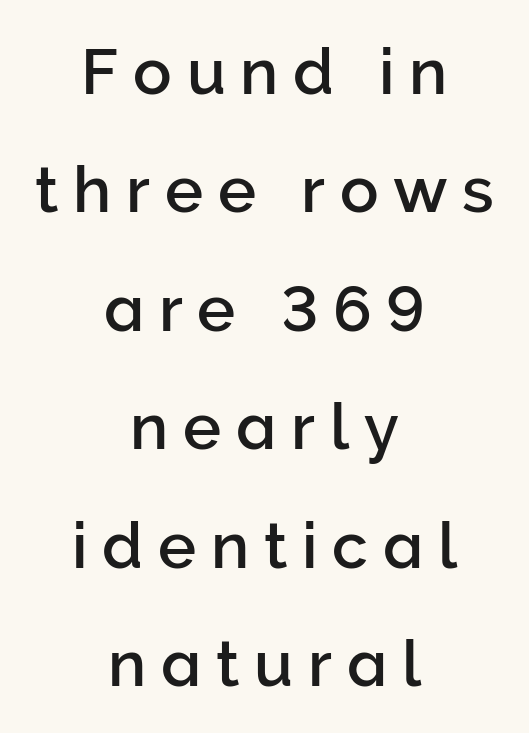
The image shows 64 px sans-serif type, upright; set centered, line spacing 1.85x, unusually wide letter spacing (+0.23 em), not underlined; low stroke contrast and a medium x-height.
